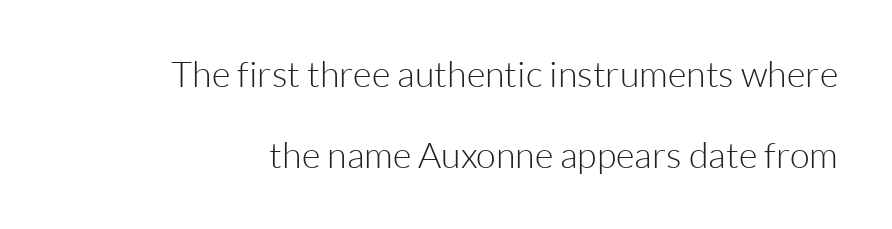
Q: Is the text bold? A: No.
Q: Is the text italic (slanted)? A: No, it is upright.
Q: Is the typeface a serif or a sans-serif typeface? A: Sans-serif.
Q: Is the text underlined? A: No.
Q: Is the spacing between letters normal or unusually wide? A: Normal.
Q: Is the spacing between lines tight, normal or loose? A: Loose.
Q: Width (condensed, normal, or wide)? A: Normal.
Q: Stroke contrast? A: Low.
Q: x-height? A: Medium.
Q: Monospaced? A: No.
